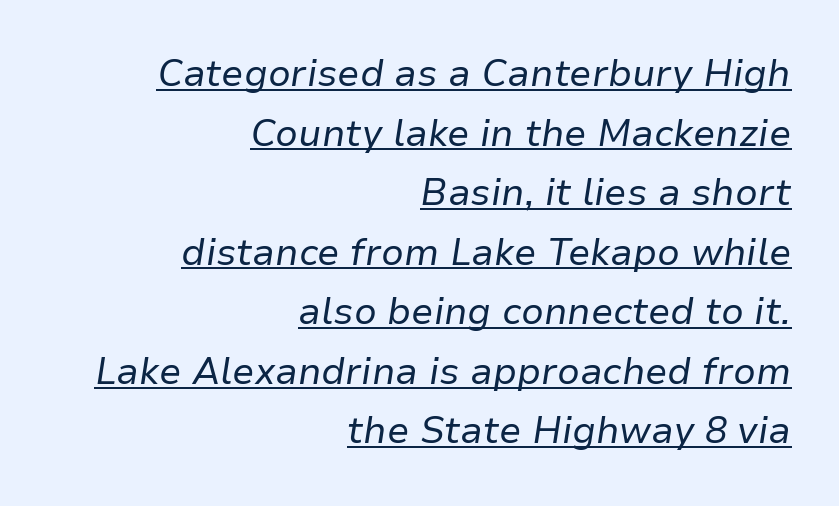
The image shows 37 px regular-weight type, italic (leaning right); set right-aligned, normal line spacing (1.61x), normal letter spacing, underlined; low stroke contrast and a medium x-height.
